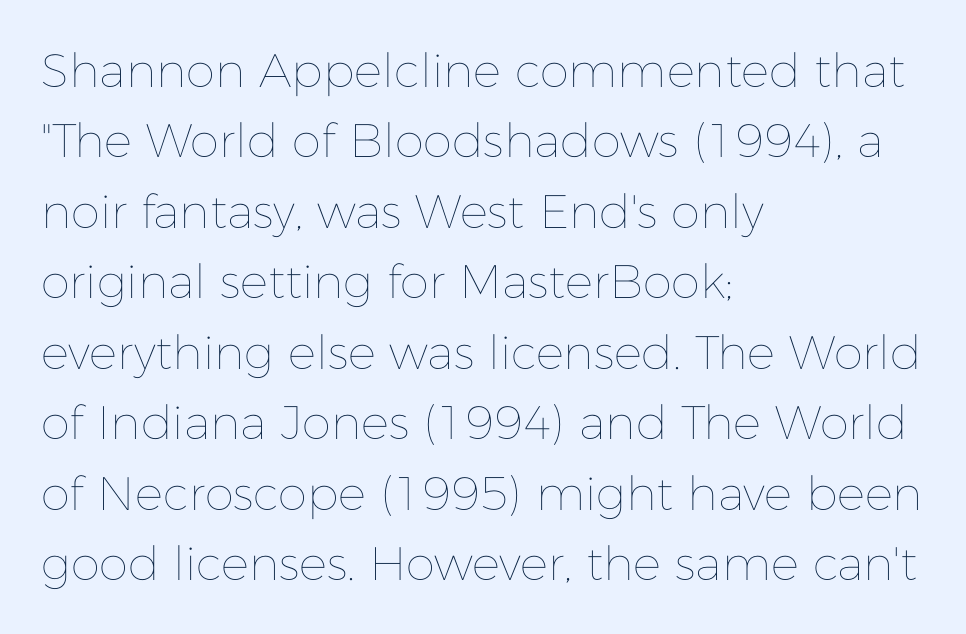
The rendering keeps characters at their native spacing. The leading is moderate, giving the passage an even texture. These lines were composed using upright roman letters. Here the designer chose a conventional face with non-uniform glyph widths. Has an underline been added? It has not.
